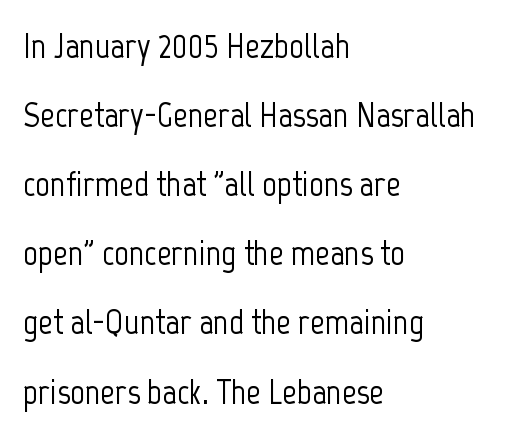
The image shows 36 px condensed sans-serif type, upright; set left-aligned, loose line spacing (1.92x), normal letter spacing, not underlined; low stroke contrast and a medium x-height.
